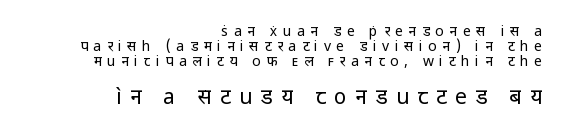
Q: Is the text bold? A: No.
Q: Is the text italic (slanted)? A: No, it is upright.
Q: Is the text underlined? A: No.
Q: How is the paragraph aligned? A: Right-aligned.
Q: Is the spacing between letters normal or unusually wide? A: Unusually wide.
Q: Is the spacing between lines tight, normal or loose? A: Tight.
Q: Which block of text is set in a larger size, the first (top) or the second (bottom)? A: The second (bottom) one.
